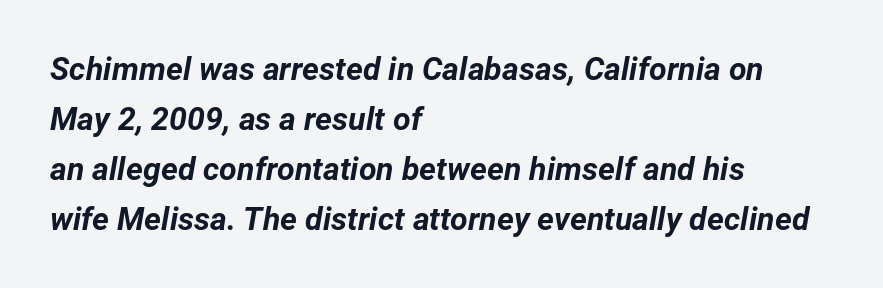
The image shows 32 px bold type, italic (leaning right); set left-aligned, normal line spacing (1.56x), normal letter spacing, not underlined; low stroke contrast and a medium x-height.
